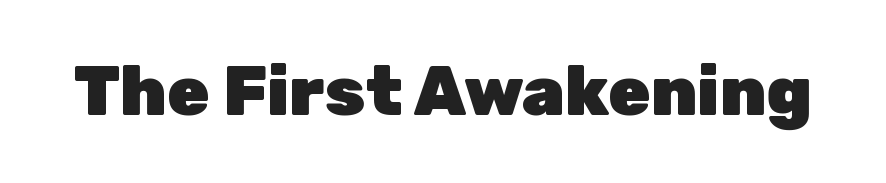
The image shows 69 px heavy sans-serif type, upright; set normal letter spacing, not underlined; low stroke contrast and a medium x-height.
